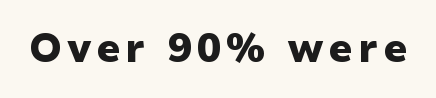
{"serif": "no", "italic": "no", "bold": "yes", "weight": "heavy", "width": "normal", "stroke_contrast": "low", "x_height": "medium", "monospaced": "no", "underline": "no", "glyph_px": 40}
